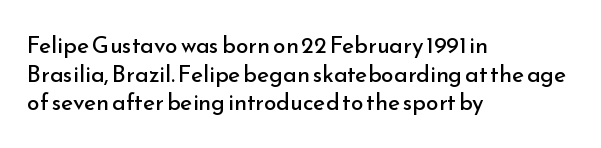
{"italic": "no", "bold": "no", "underline": "no", "align": "left", "line_spacing": "normal", "line_spacing_ratio": 1.25, "letter_spacing": "normal", "letter_spacing_em": 0.0, "glyph_px": 23}
